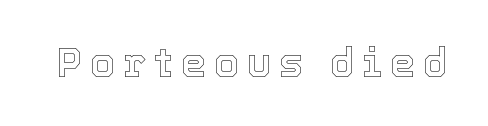
Spacing verdict: proportional, widths tailored to each character. You could only call the tracking loose — the letters float apart. Bare-footed words on every line. Style check: upright.
